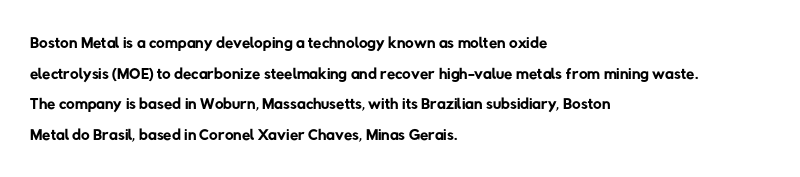
The image shows 24 px text type; set left-aligned, normal line spacing (1.28x), normal letter spacing, not underlined.
